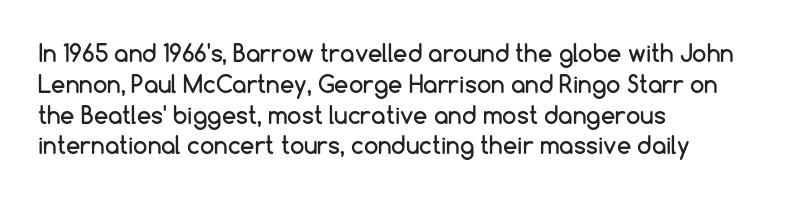
{"italic": "no", "underline": "no", "align": "left", "line_spacing": "normal", "line_spacing_ratio": 1.34, "letter_spacing": "normal", "letter_spacing_em": 0.0, "glyph_px": 23}
